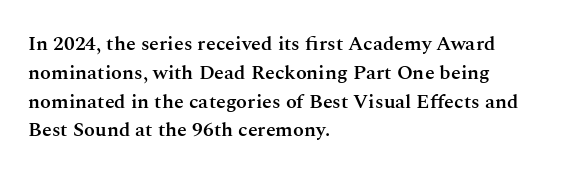
{"italic": "no", "bold": "semi", "underline": "no", "align": "left", "line_spacing": "normal", "line_spacing_ratio": 1.44, "letter_spacing": "normal", "letter_spacing_em": 0.0, "glyph_px": 20}
